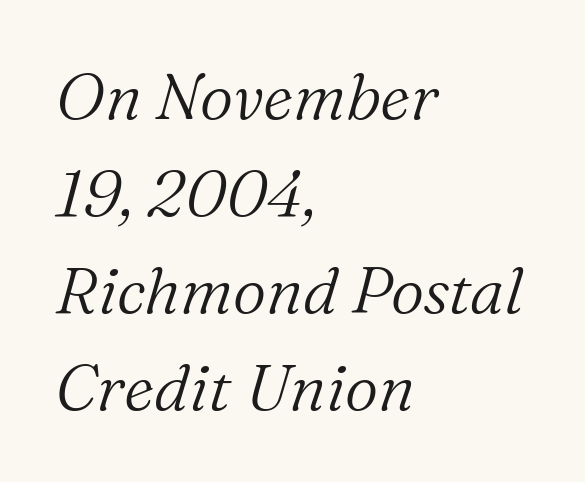
Q: Is the text bold? A: No.
Q: Is the text italic (slanted)? A: Yes, it leans right by about 16 degrees.
Q: Is the typeface a serif or a sans-serif typeface? A: Serif.
Q: Is the text underlined? A: No.
Q: How is the paragraph aligned? A: Left-aligned.
Q: Is the spacing between letters normal or unusually wide? A: Normal.
Q: Is the spacing between lines tight, normal or loose? A: Normal.
Q: Width (condensed, normal, or wide)? A: Normal.
Q: Stroke contrast? A: Medium.
Q: x-height? A: Medium.
Q: Monospaced? A: No.
